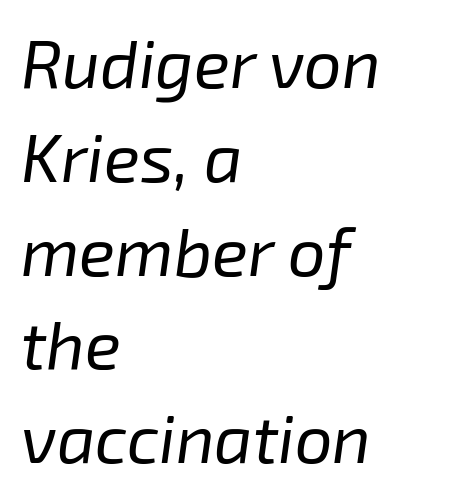
The image shows 67 px regular-weight type, italic (leaning right); set left-aligned, normal line spacing (1.4x), normal letter spacing, not underlined; low stroke contrast and a medium x-height.
